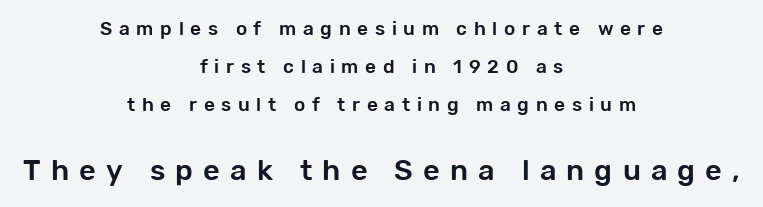
The image shows 29 px sans-serif type, upright; set centered, loose line spacing (2.01x), unusually wide letter spacing (+0.35 em), not underlined; the second (bottom) block is 1.53x larger; low stroke contrast and a medium x-height.
